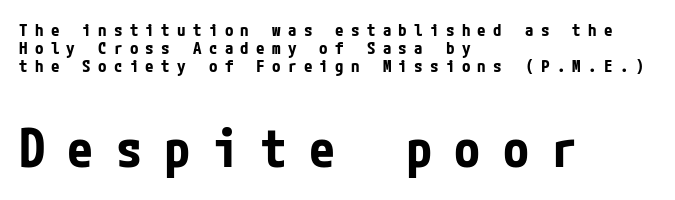
The type sits square on the baseline with zero lean. These lines huddle together more closely than default settings would place them. Decoration check: the copy has no underline. The composition opens small and finishes big.
